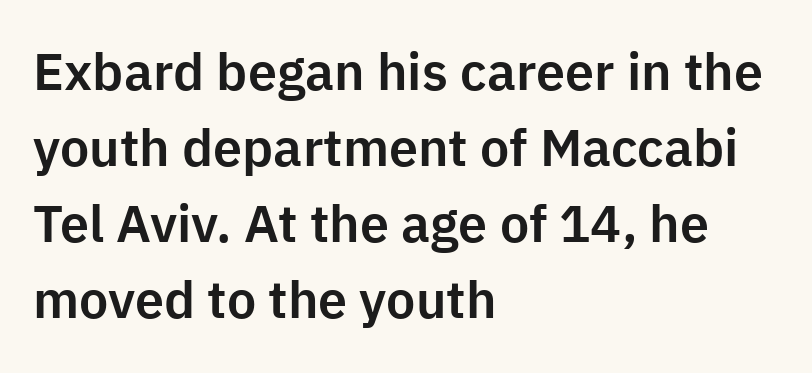
{"serif": "no", "italic": "no", "width": "normal", "stroke_contrast": "low", "x_height": "medium", "monospaced": "no", "underline": "no", "align": "left", "line_spacing": "normal", "line_spacing_ratio": 1.46, "letter_spacing": "normal", "letter_spacing_em": 0.0, "glyph_px": 52}
